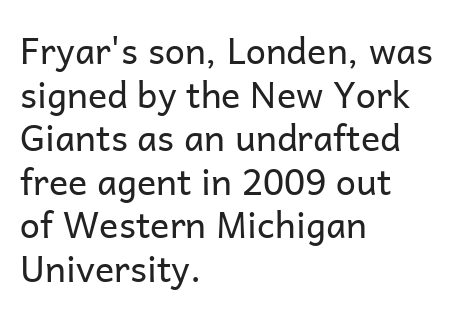
The image shows 36 px regular-weight sans-serif type, upright; set left-aligned, line spacing 1.21x, normal letter spacing, not underlined; low stroke contrast and a medium x-height.
